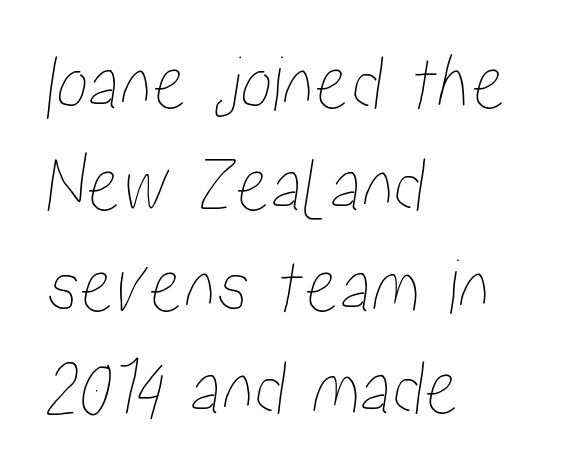
Q: Is the text underlined? A: No.
Q: How is the paragraph aligned? A: Left-aligned.
Q: Is the spacing between letters normal or unusually wide? A: Normal.
Q: Is the spacing between lines tight, normal or loose? A: Normal.
Q: Width (condensed, normal, or wide)? A: Condensed.
Q: Stroke contrast? A: Low.
Q: x-height? A: Medium.
Q: Monospaced? A: No.
